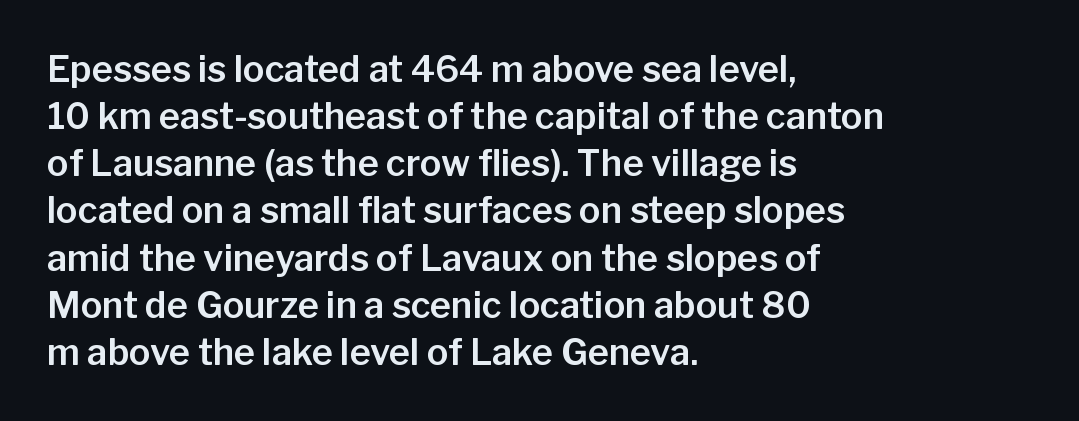
{"serif": "no", "italic": "no", "width": "normal", "stroke_contrast": "low", "x_height": "medium", "monospaced": "no", "underline": "no", "align": "left", "line_spacing": "normal", "line_spacing_ratio": 1.31, "letter_spacing": "normal", "letter_spacing_em": 0.0, "glyph_px": 36}
